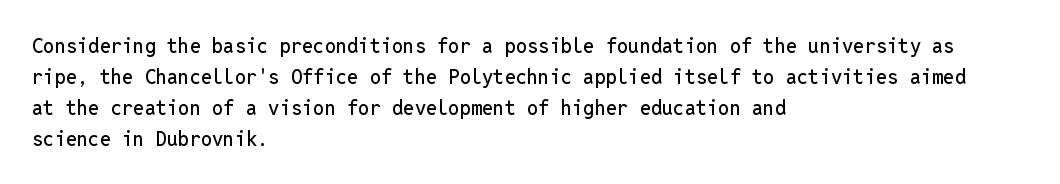
The image shows 20 px text type, upright; set left-aligned, normal line spacing (1.55x), normal letter spacing, not underlined.
